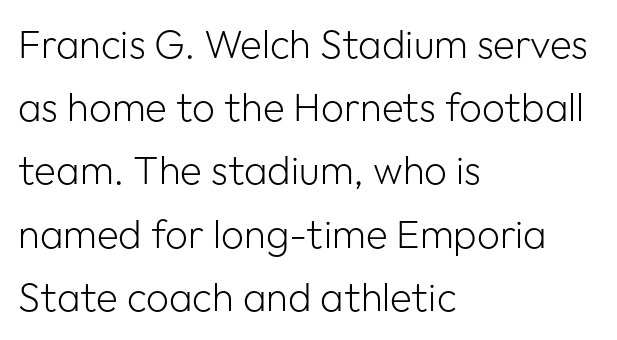
{"serif": "no", "italic": "no", "bold": "no", "weight": "light", "width": "normal", "stroke_contrast": "low", "x_height": "medium", "monospaced": "no", "underline": "no", "align": "left", "line_spacing": "normal", "line_spacing_ratio": 1.58, "letter_spacing": "normal", "letter_spacing_em": 0.0, "glyph_px": 40}
